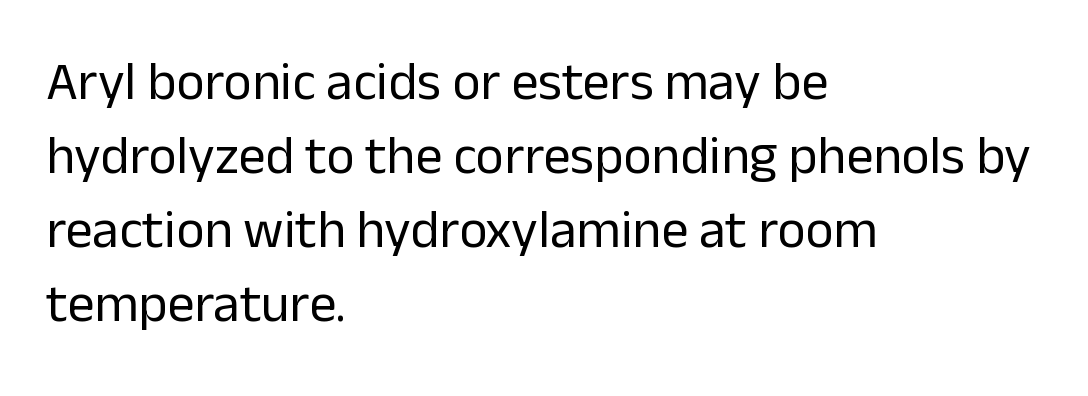
{"serif": "no", "italic": "no", "bold": "no", "weight": "regular", "width": "normal", "stroke_contrast": "low", "x_height": "medium", "monospaced": "no", "underline": "no", "align": "left", "line_spacing": "normal", "line_spacing_ratio": 1.37, "letter_spacing": "normal", "letter_spacing_em": 0.0, "glyph_px": 54}
